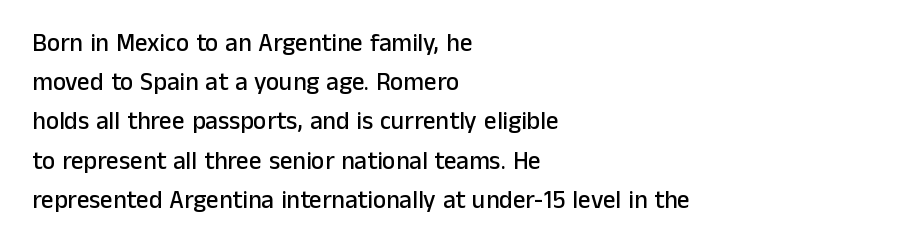
{"italic": "no", "underline": "no", "align": "left", "line_spacing": "normal", "line_spacing_ratio": 1.57, "letter_spacing": "normal", "letter_spacing_em": 0.0, "glyph_px": 25}
